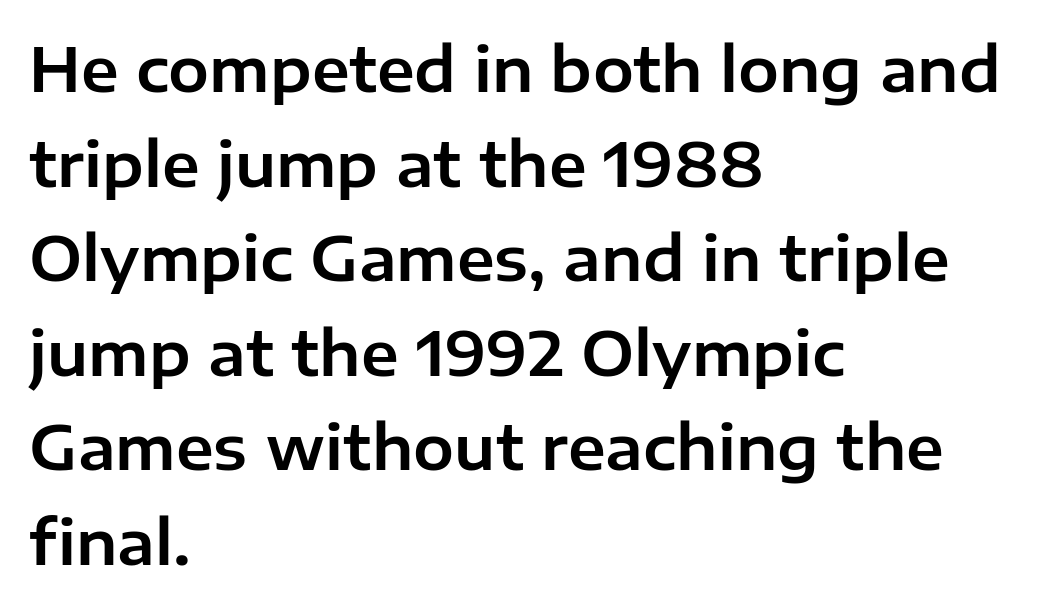
Q: Is the text italic (slanted)? A: No, it is upright.
Q: Is the typeface a serif or a sans-serif typeface? A: Sans-serif.
Q: Is the text underlined? A: No.
Q: How is the paragraph aligned? A: Left-aligned.
Q: Is the spacing between letters normal or unusually wide? A: Normal.
Q: Is the spacing between lines tight, normal or loose? A: Normal.
Q: Width (condensed, normal, or wide)? A: Normal.
Q: Stroke contrast? A: Low.
Q: x-height? A: Medium.
Q: Monospaced? A: No.
